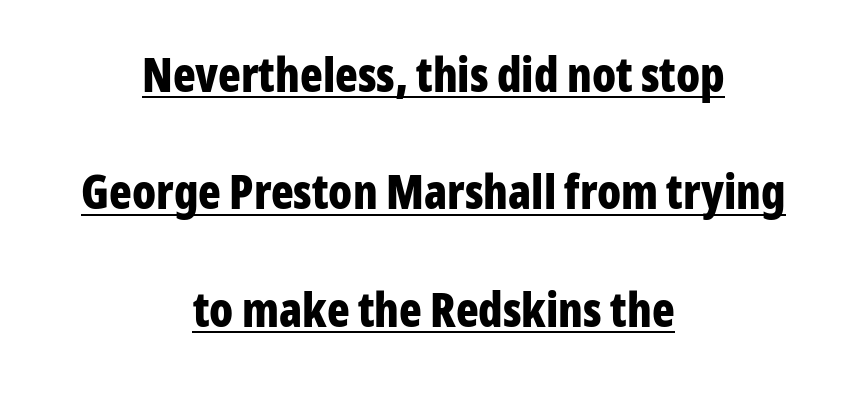
Looks like regular typesetting: each glyph gets only the width it needs. Weight check: bold — yes, fully. Italic? Not at all — the glyphs are vertical. These lines stand farther apart than default settings would place them.
